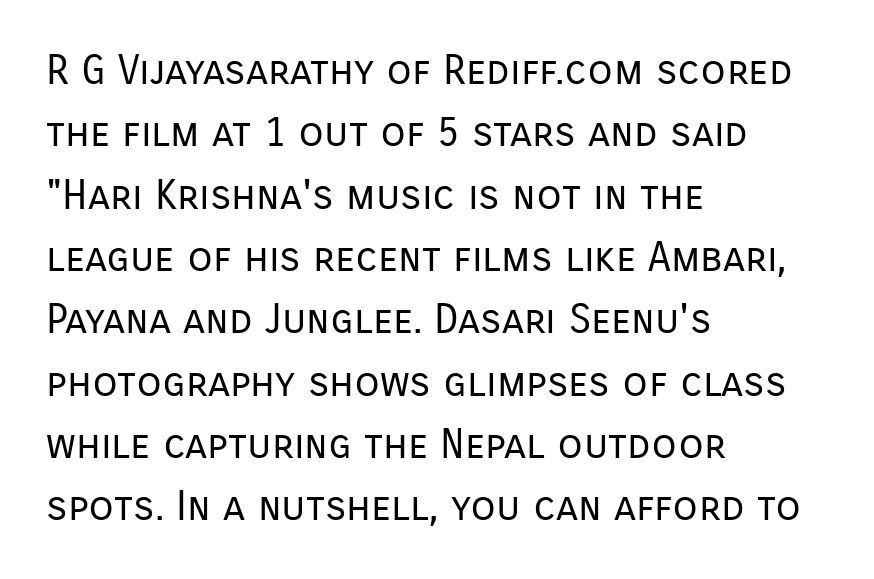
The image shows 41 px regular-weight sans-serif type, upright; set left-aligned, normal line spacing (1.52x), normal letter spacing, not underlined; low stroke contrast and a medium x-height.
